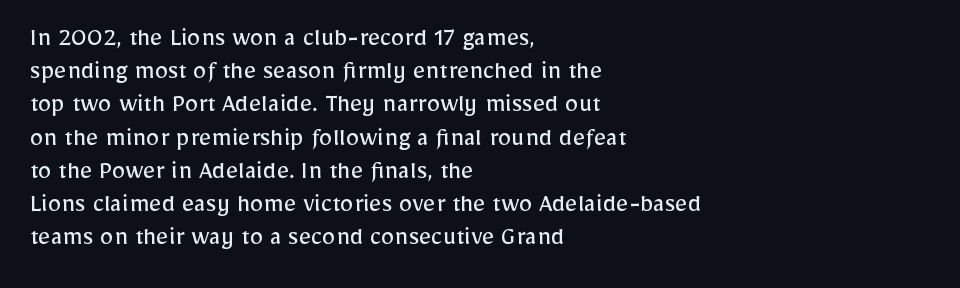
Q: Is the text bold? A: No.
Q: Is the text italic (slanted)? A: No, it is upright.
Q: Is the text underlined? A: No.
Q: How is the paragraph aligned? A: Left-aligned.
Q: Is the spacing between letters normal or unusually wide? A: Normal.
